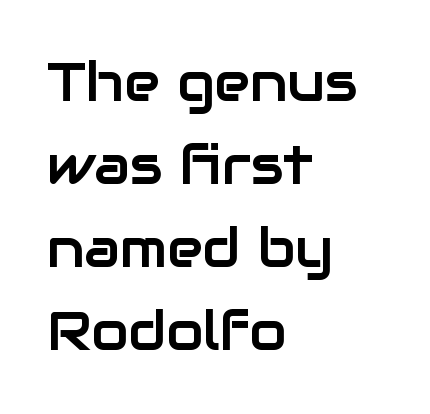
{"serif": "no", "italic": "no", "width": "normal", "stroke_contrast": "low", "x_height": "medium", "monospaced": "no", "underline": "no", "align": "left", "line_spacing": "normal", "line_spacing_ratio": 1.54, "letter_spacing": "normal", "letter_spacing_em": 0.0, "glyph_px": 54}
